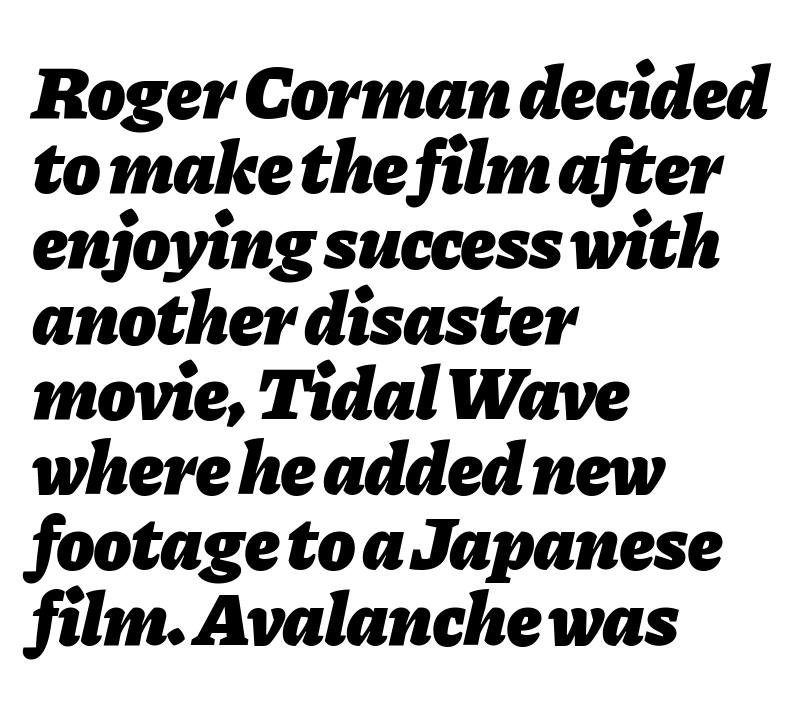
These lines carry a lot of weight — the face is fully bold. Designer's note — italics engaged. The passage is arranged the way most books set body copy — flush left. The face used here is proportionally spaced, like ordinary book or web type. This sample uses plain, unmodified letter spacing.
